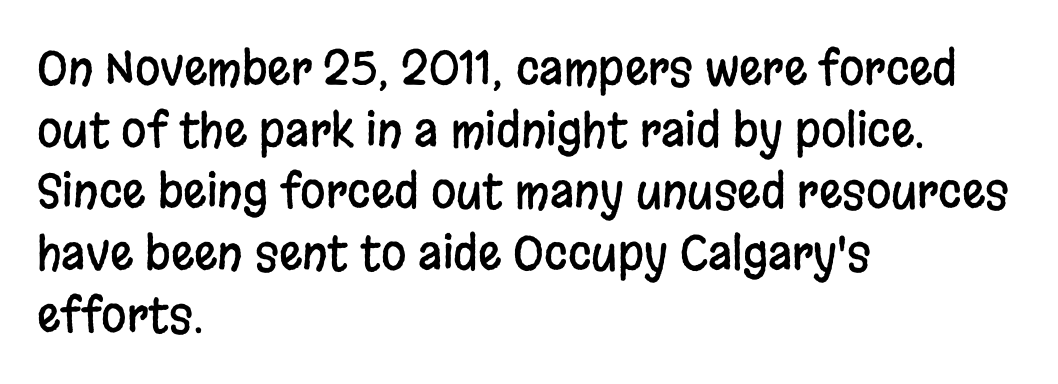
The letters advance in unequal steps, a hallmark of proportional type. Notice how descenders clear the ascenders below comfortably — that's standard leading. A typesetter would mark this as roman, not italic. This sample uses a sans-serif face.
